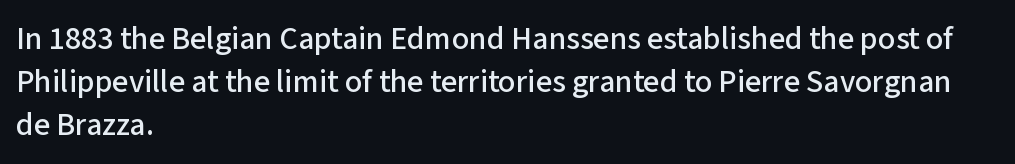
{"serif": "no", "italic": "no", "width": "normal", "stroke_contrast": "low", "x_height": "medium", "monospaced": "no", "underline": "no", "align": "left", "line_spacing": "normal", "line_spacing_ratio": 1.34, "letter_spacing": "normal", "letter_spacing_em": 0.0, "glyph_px": 32}
